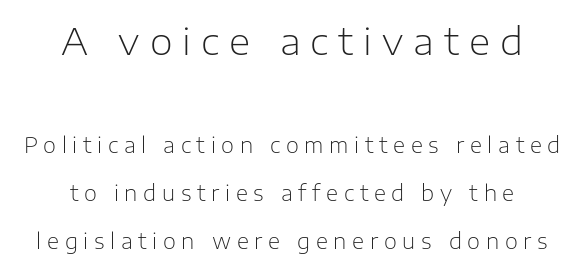
The image shows 37 px light sans-serif type, upright; set centered, loose line spacing (2.3x), unusually wide letter spacing (+0.27 em), not underlined; the first (top) block is 1.76x larger; low stroke contrast and a medium x-height.
